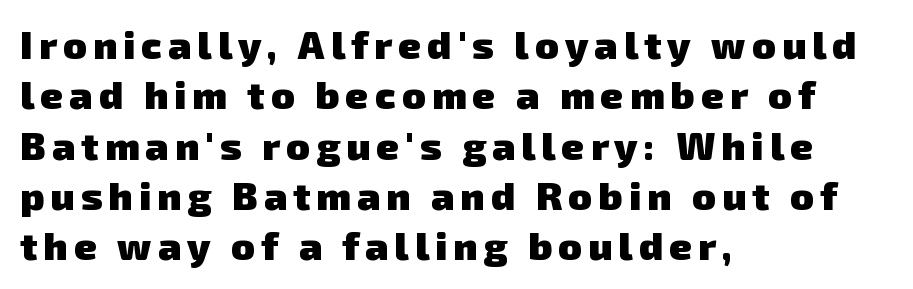
{"serif": "no", "bold": "yes", "weight": "heavy", "width": "normal", "stroke_contrast": "low", "x_height": "medium", "monospaced": "no", "underline": "no", "align": "left", "line_spacing": "normal", "line_spacing_ratio": 1.29, "glyph_px": 39}
